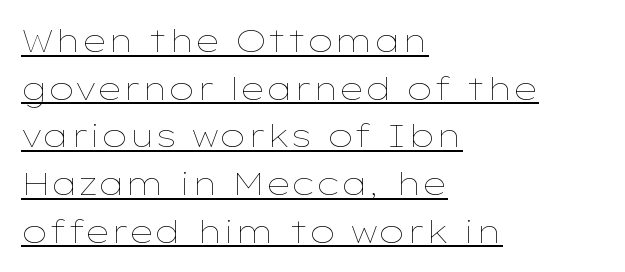
Italic? Not at all — the glyphs are vertical. The typesetter chose a ragged-right arrangement here. This rendering leaves character spacing at its baseline value. No extra ink here — the face is not bold. The passage shown is underscored from start to finish. Whoever set this chose a conventional vertical rhythm.
